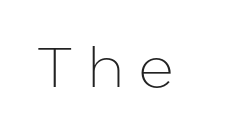
The image shows 56 px sans-serif type, upright; set unusually wide letter spacing (+0.24 em), not underlined; low stroke contrast and a medium x-height.
